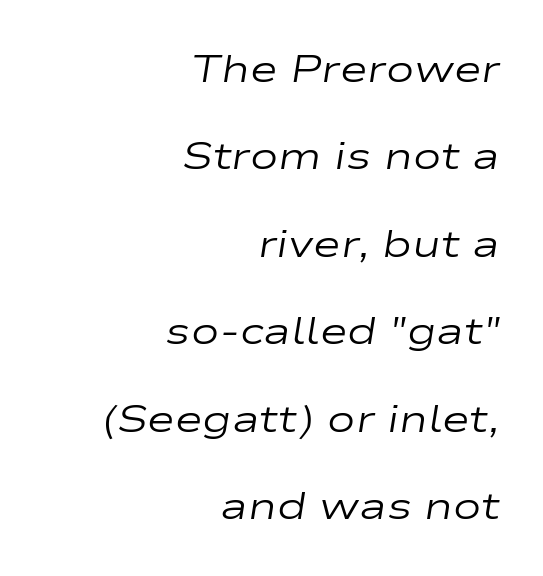
Q: Is the text bold? A: No.
Q: Is the text italic (slanted)? A: Yes, it leans right by about 9 degrees.
Q: Is the text underlined? A: No.
Q: How is the paragraph aligned? A: Right-aligned.
Q: Is the spacing between letters normal or unusually wide? A: Normal.
Q: Is the spacing between lines tight, normal or loose? A: Loose.
Q: Width (condensed, normal, or wide)? A: Wide.
Q: Stroke contrast? A: Low.
Q: x-height? A: Medium.
Q: Monospaced? A: No.
